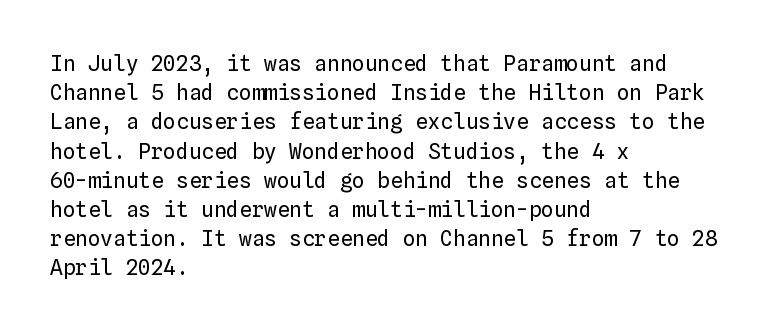
Tracking here is standard; glyphs follow each other at the usual distance. Heft: none added — not bold. These lines are set flush left with a ragged right edge. The letters stand straight up with perfectly vertical stems. Has an underline been added? It has not.
